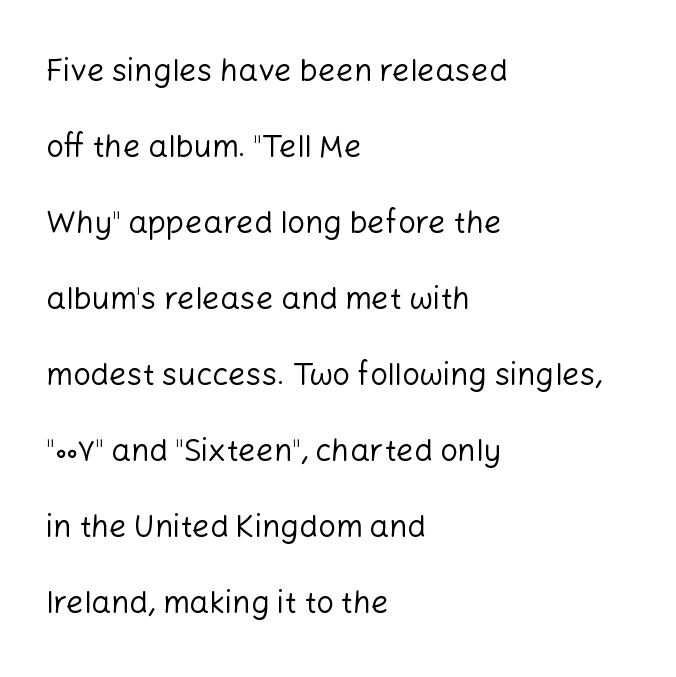
Where is the straight margin? On the left. Does the lettering tilt? It doesn't — this is upright. Vertical spacing — loose. Looks like regular typesetting: each glyph gets only the width it needs. Check the space under the baseline: it is left empty.
